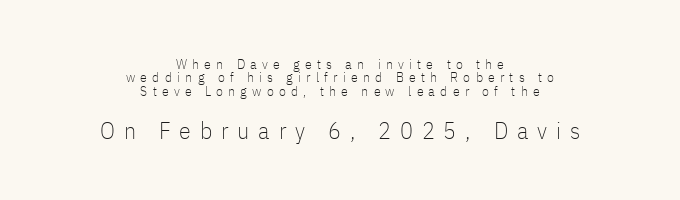
The image shows 24 px text type, upright; set centered, tight line spacing (0.96x), unusually wide letter spacing (+0.37 em), not underlined; the second (bottom) block is 1.71x larger.
